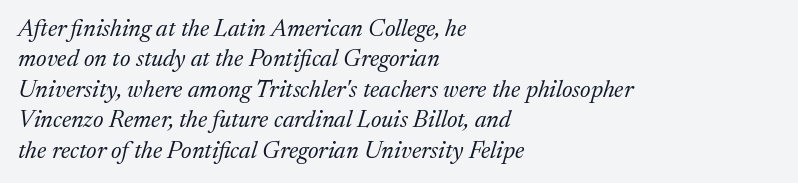
The image shows 24 px text type, italic (leaning right); set left-aligned, normal line spacing (1.27x), normal letter spacing, not underlined.
